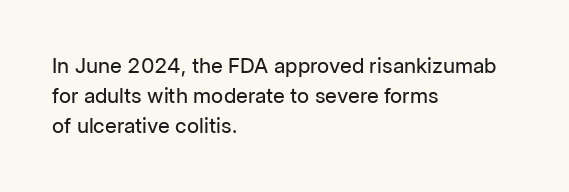
The image shows 21 px text type, upright; set left-aligned, normal line spacing (1.44x), normal letter spacing, not underlined.
